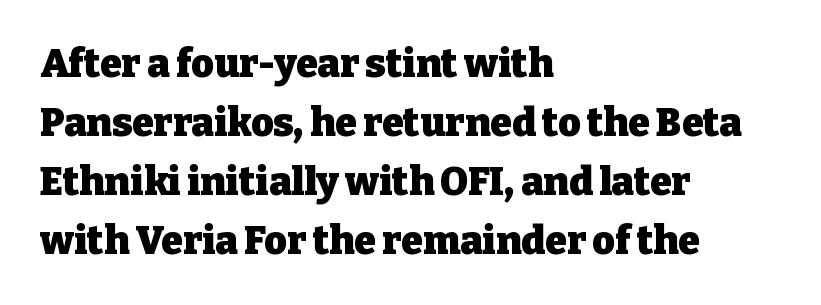
Q: Is the text bold? A: Yes.
Q: Is the text italic (slanted)? A: No, it is upright.
Q: Is the typeface a serif or a sans-serif typeface? A: Serif.
Q: Is the text underlined? A: No.
Q: How is the paragraph aligned? A: Left-aligned.
Q: Is the spacing between letters normal or unusually wide? A: Normal.
Q: Is the spacing between lines tight, normal or loose? A: Normal.
Q: Width (condensed, normal, or wide)? A: Normal.
Q: Stroke contrast? A: Low.
Q: x-height? A: Medium.
Q: Monospaced? A: No.
